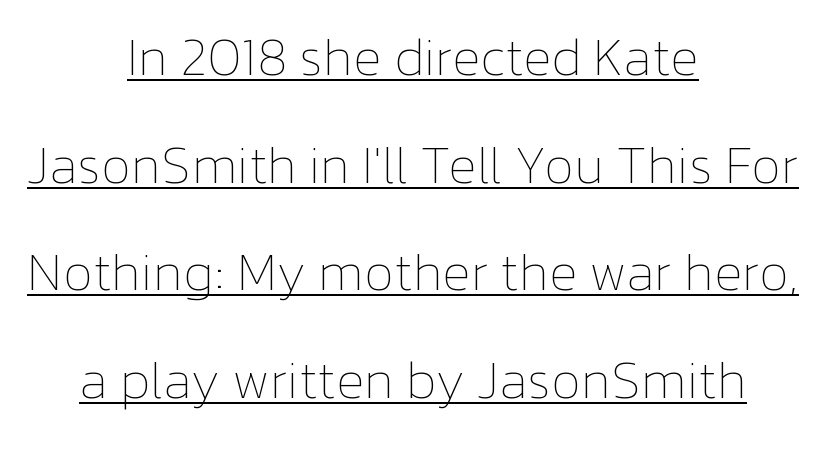
Q: Is the text bold? A: No.
Q: Is the text italic (slanted)? A: No, it is upright.
Q: Is the text underlined? A: Yes.
Q: How is the paragraph aligned? A: Centered.
Q: Is the spacing between letters normal or unusually wide? A: Normal.
Q: Is the spacing between lines tight, normal or loose? A: Loose.
Q: Width (condensed, normal, or wide)? A: Normal.
Q: Stroke contrast? A: Low.
Q: x-height? A: Medium.
Q: Monospaced? A: No.
